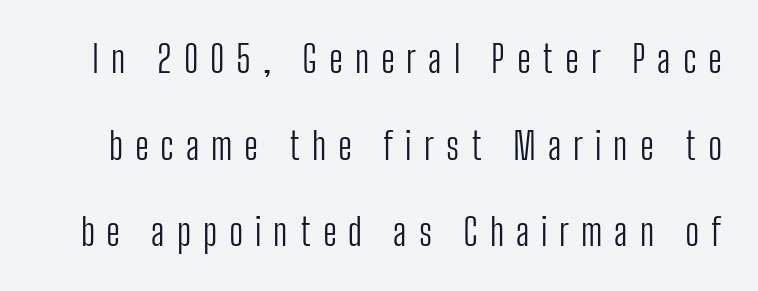
Summary of weight: not heavy and not bold. How are the letters spaced? Widely, with obvious added tracking. A sans-serif font was chosen for this passage. Think of a printed novel: that variable character pitch is what you see here. The typography opts for an upright posture over an oblique one. Interline gaps are noticeably wide in this sample.
